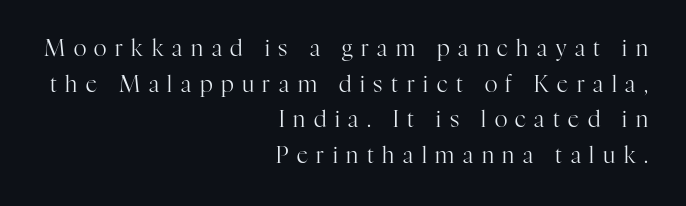
The image shows 22 px text type, upright; set right-aligned, normal line spacing (1.62x), unusually wide letter spacing (+0.39 em), not underlined.
